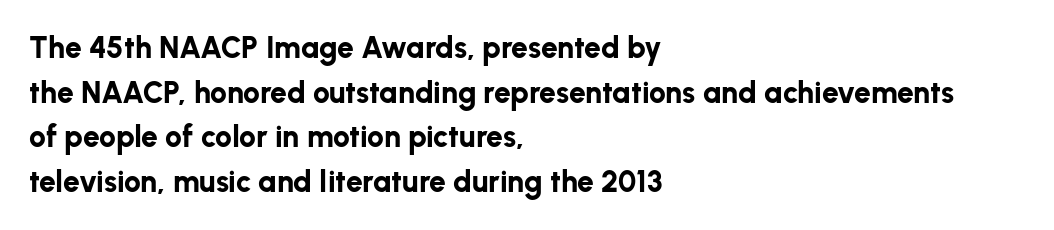
{"serif": "no", "italic": "no", "bold": "yes", "weight": "bold", "width": "normal", "stroke_contrast": "low", "x_height": "medium", "monospaced": "no", "underline": "no", "align": "left", "line_spacing": "normal", "line_spacing_ratio": 1.49, "letter_spacing": "normal", "letter_spacing_em": 0.0, "glyph_px": 30}
